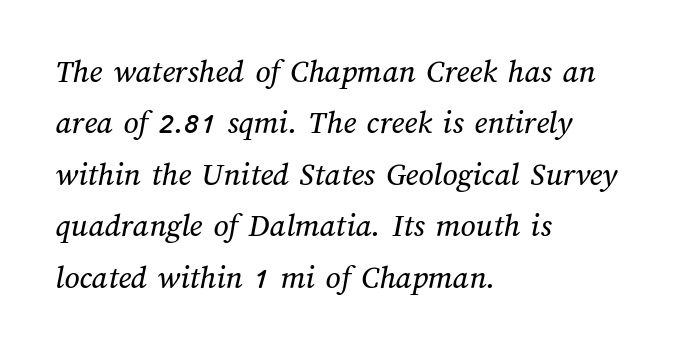
Leading: standard. Bare-footed words on every line. Tracking value appears to be zero — textbook default spacing. This rendering uses left alignment, leaving the right contour irregular. This sample has the flowing, uneven cadence of proportional lettering.
